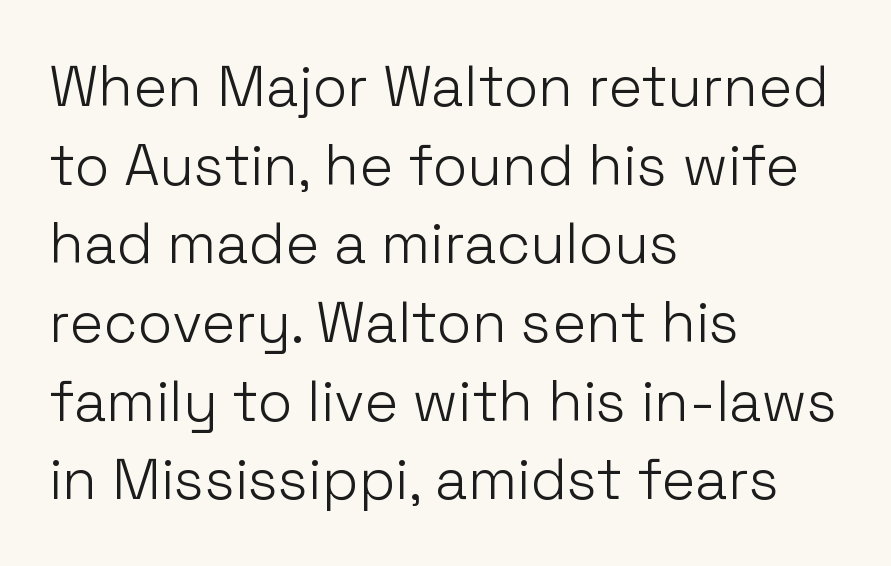
Q: Is the text bold? A: No.
Q: Is the text italic (slanted)? A: No, it is upright.
Q: Is the typeface a serif or a sans-serif typeface? A: Sans-serif.
Q: Is the text underlined? A: No.
Q: How is the paragraph aligned? A: Left-aligned.
Q: Is the spacing between letters normal or unusually wide? A: Normal.
Q: Is the spacing between lines tight, normal or loose? A: Normal.
Q: Width (condensed, normal, or wide)? A: Normal.
Q: Stroke contrast? A: Low.
Q: x-height? A: Medium.
Q: Monospaced? A: No.
